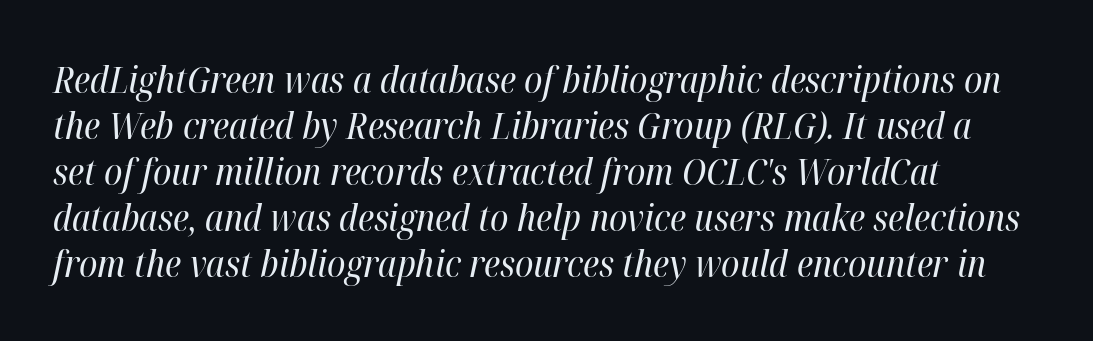
{"italic": "yes", "lean": "right", "slant_degrees": 12, "bold": "no", "weight": "regular", "width": "condensed", "stroke_contrast": "high", "x_height": "medium", "monospaced": "no", "underline": "no", "align": "left", "line_spacing_ratio": 1.24, "letter_spacing": "normal", "letter_spacing_em": 0.0, "glyph_px": 37}
